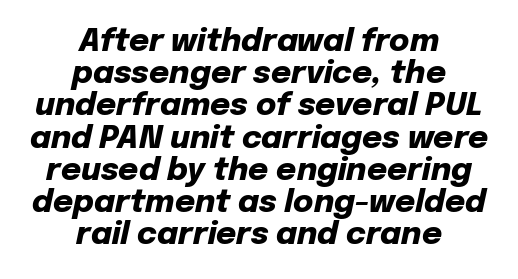
Q: Is the text bold? A: Yes.
Q: Is the text italic (slanted)? A: Yes, it leans right by about 12 degrees.
Q: Is the text underlined? A: No.
Q: How is the paragraph aligned? A: Centered.
Q: Is the spacing between letters normal or unusually wide? A: Normal.
Q: Is the spacing between lines tight, normal or loose? A: Tight.
Q: Width (condensed, normal, or wide)? A: Normal.
Q: Stroke contrast? A: Low.
Q: x-height? A: Medium.
Q: Monospaced? A: No.
